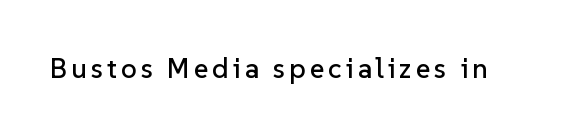
Character widths vary here, with narrow letters taking less room than wide ones. Each row of text sits above clean, open space. A typesetter would label this face a sans. Designer's note — italics off, roman on.
